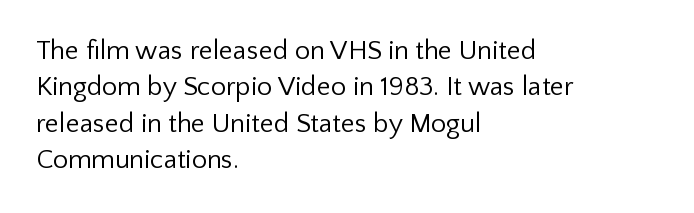
The image shows 27 px text type, upright; set left-aligned, normal line spacing (1.35x), normal letter spacing, not underlined.
